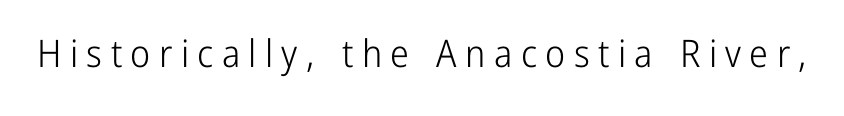
{"serif": "no", "italic": "no", "bold": "no", "weight": "light", "width": "condensed", "stroke_contrast": "low", "x_height": "medium", "monospaced": "no", "underline": "no", "letter_spacing": "wide", "letter_spacing_em": 0.22, "glyph_px": 38}
